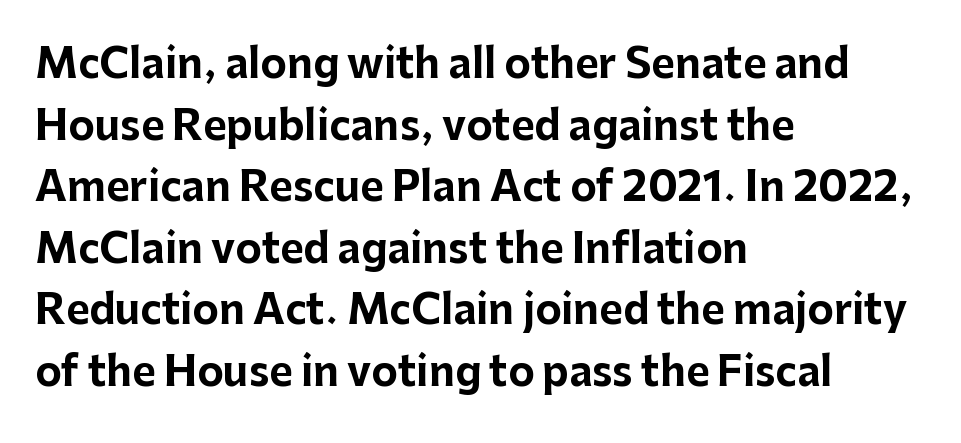
{"serif": "no", "italic": "no", "bold": "yes", "weight": "bold", "width": "normal", "stroke_contrast": "low", "x_height": "medium", "monospaced": "no", "underline": "no", "align": "left", "line_spacing": "normal", "line_spacing_ratio": 1.54, "letter_spacing": "normal", "letter_spacing_em": 0.0, "glyph_px": 40}
